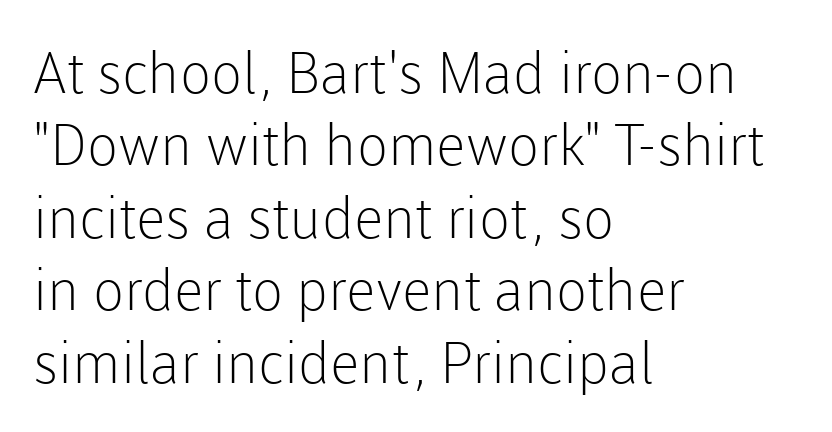
{"serif": "no", "italic": "no", "bold": "no", "weight": "light", "width": "normal", "stroke_contrast": "low", "x_height": "medium", "monospaced": "no", "underline": "no", "align": "left", "line_spacing": "normal", "line_spacing_ratio": 1.27, "letter_spacing": "normal", "letter_spacing_em": 0.0, "glyph_px": 57}
